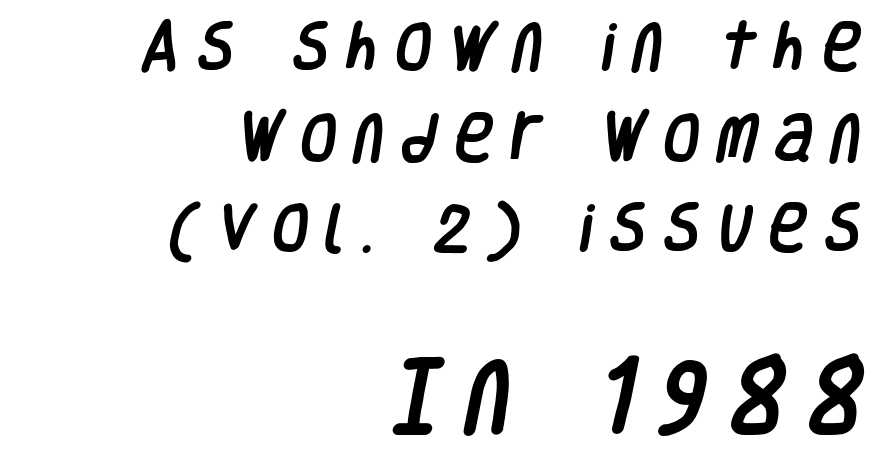
Visually the block forms a straight wall on the right and a jagged coastline on the left. Whoever set this made the second block the dominant, larger element. The line texture is sparse and dotted thanks to wide tracking. You could not count columns in this text — the font is proportionally spaced. Any mark beneath the type? The region is blank.
